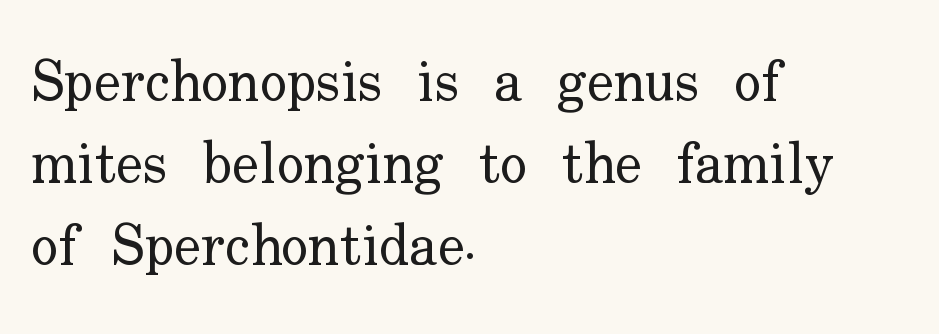
The image shows 57 px regular-weight serif type, upright; set left-aligned, normal line spacing (1.44x), normal letter spacing, not underlined; low stroke contrast and a small x-height.
